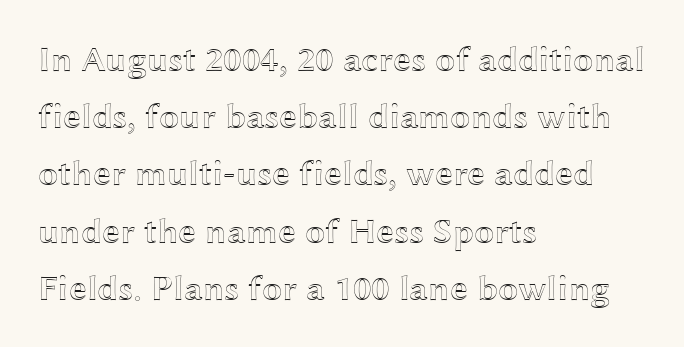
The image shows 36 px wide type, upright; set left-aligned, normal line spacing (1.59x), normal letter spacing, not underlined; a medium x-height.
